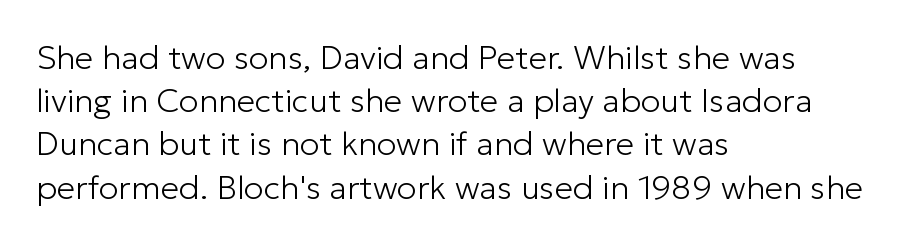
The image shows 33 px light sans-serif type, upright; set left-aligned, normal line spacing (1.31x), normal letter spacing, not underlined; low stroke contrast and a medium x-height.
